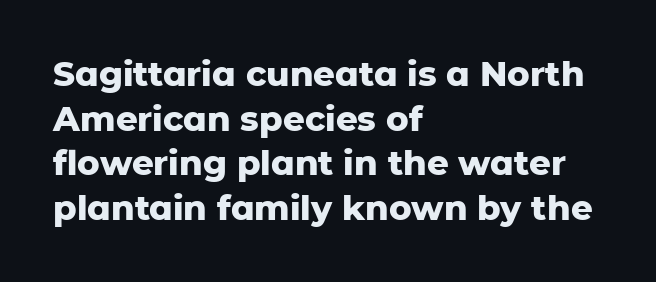
The image shows 34 px heavy sans-serif type, upright; set left-aligned, normal line spacing (1.31x), normal letter spacing, not underlined; low stroke contrast and a medium x-height.
